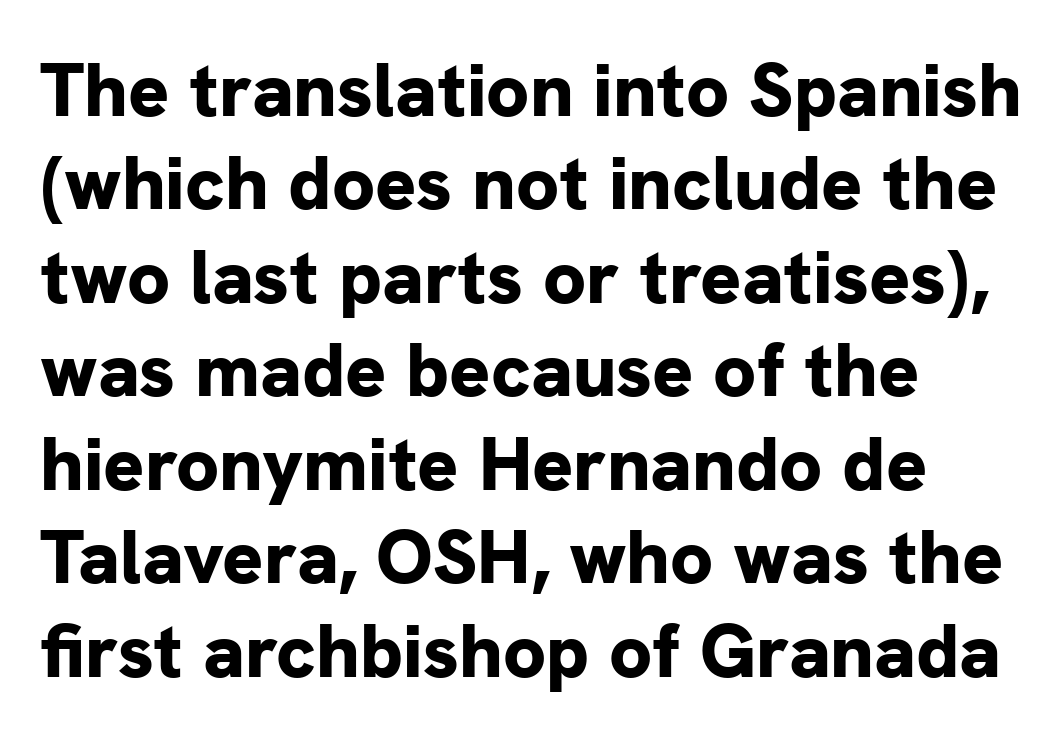
The image shows 76 px bold sans-serif type, upright; set left-aligned, line spacing 1.23x, normal letter spacing, not underlined; low stroke contrast and a medium x-height.
